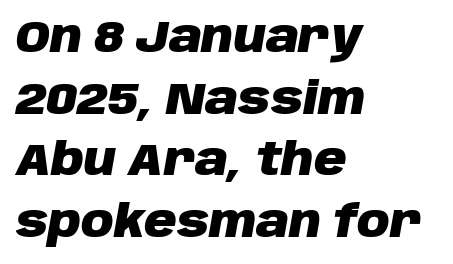
The image shows 45 px heavy type, italic (leaning right); set left-aligned, normal line spacing (1.37x), normal letter spacing, not underlined; low stroke contrast and a large x-height.
